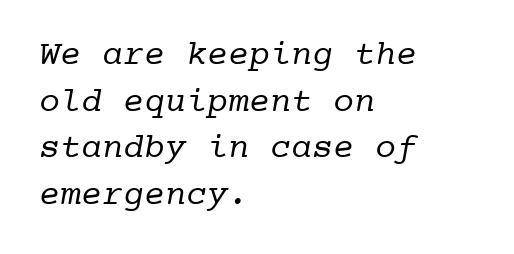
Q: Is the text bold? A: No.
Q: Is the typeface a serif or a sans-serif typeface? A: Serif.
Q: Is the text underlined? A: No.
Q: How is the paragraph aligned? A: Left-aligned.
Q: Is the spacing between letters normal or unusually wide? A: Normal.
Q: Is the spacing between lines tight, normal or loose? A: Normal.
Q: Width (condensed, normal, or wide)? A: Normal.
Q: Stroke contrast? A: Low.
Q: x-height? A: Medium.
Q: Monospaced? A: Yes.
